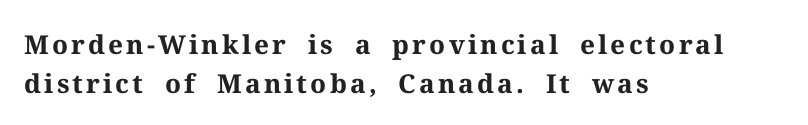
This sample keeps an unexceptional amount of space between lines. This is heavy type, rendered in bold. The lines are quadded left. Do the letters lean? They stand straight. Letters rest on an invisible, unmarked baseline.
